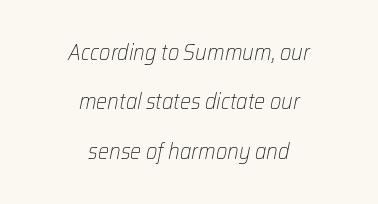
You can tell it's italic because the verticals aren't actually vertical. Interline gaps are noticeably wide in this sample. The line texture is even and compact thanks to regular tracking. The strokes carry an ordinary text weight at most. Both edges are ragged and mirror each other, which tells us the setting is centered. Nobody drew a line under any word here.
